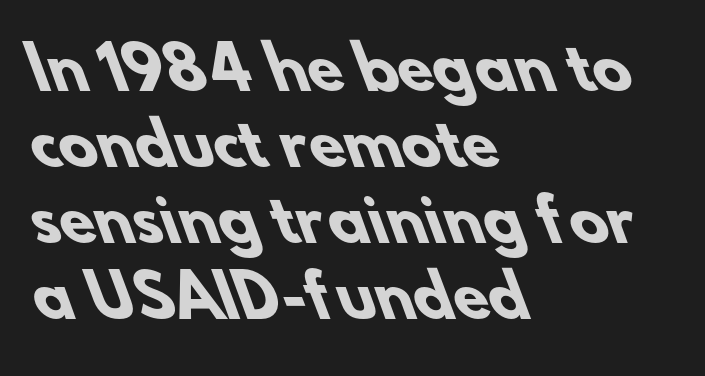
The image shows 58 px heavy sans-serif type; set left-aligned, normal line spacing (1.31x), normal letter spacing, not underlined; low stroke contrast and a small x-height.
